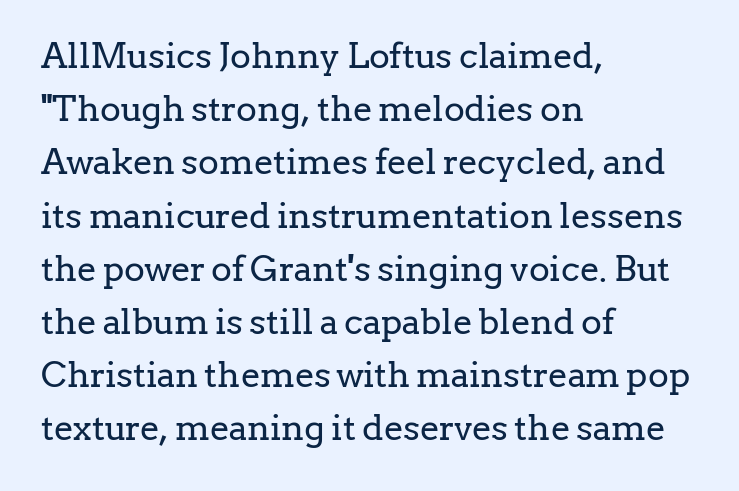
The image shows 35 px regular-weight serif type, upright; set left-aligned, normal line spacing (1.52x), normal letter spacing, not underlined; low stroke contrast and a medium x-height.
